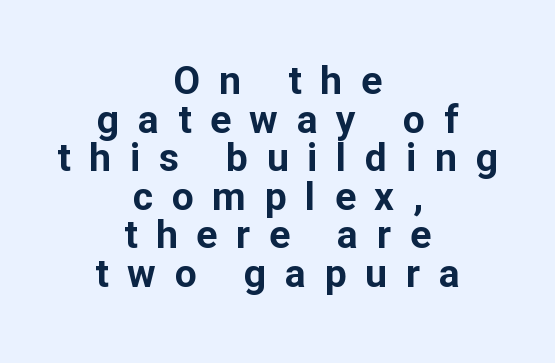
{"serif": "no", "italic": "no", "bold": "yes", "weight": "bold", "width": "normal", "stroke_contrast": "low", "x_height": "medium", "monospaced": "no", "underline": "no", "align": "center", "line_spacing": "tight", "line_spacing_ratio": 0.99, "letter_spacing": "wide", "letter_spacing_em": 0.48, "glyph_px": 39}
